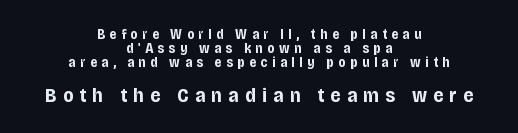
Q: Is the text bold? A: Yes.
Q: Is the text italic (slanted)? A: No, it is upright.
Q: Is the text underlined? A: No.
Q: How is the paragraph aligned? A: Centered.
Q: Is the spacing between letters normal or unusually wide? A: Unusually wide.
Q: Is the spacing between lines tight, normal or loose? A: Tight.
Q: Which block of text is set in a larger size, the first (top) or the second (bottom)? A: The second (bottom) one.
